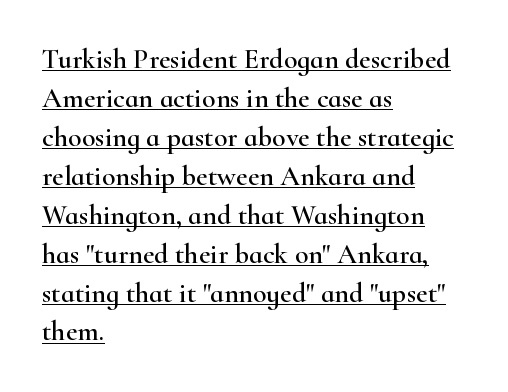
The image shows 28 px wide serif type, upright; set left-aligned, normal line spacing (1.39x), normal letter spacing, underlined; high stroke contrast and a small x-height.
